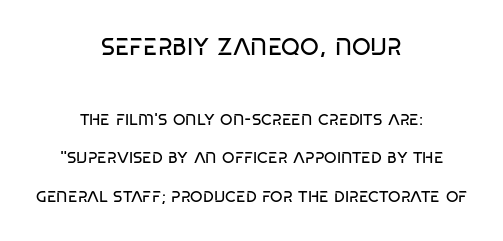
Decoration check: the copy has no underline. The block of text is sparse from top to bottom, with ample space between rows. Compared with a typical body face, this is equally light or lighter still. Caption: multi-line text, centered on the measure.
